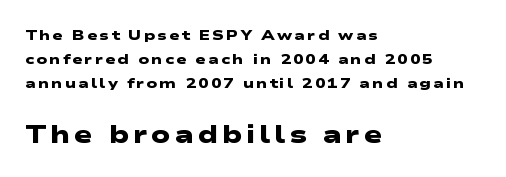
The image shows 25 px bold type; set left-aligned, line spacing 1.71x, not underlined; the second (bottom) block is 1.79x larger.
